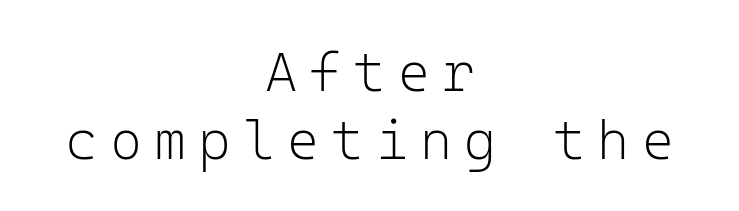
Q: Is the text bold? A: No.
Q: Is the text italic (slanted)? A: No, it is upright.
Q: Is the typeface a serif or a sans-serif typeface? A: Sans-serif.
Q: Is the text underlined? A: No.
Q: How is the paragraph aligned? A: Centered.
Q: Is the spacing between letters normal or unusually wide? A: Unusually wide.
Q: Width (condensed, normal, or wide)? A: Normal.
Q: Stroke contrast? A: Low.
Q: x-height? A: Medium.
Q: Monospaced? A: Yes.
